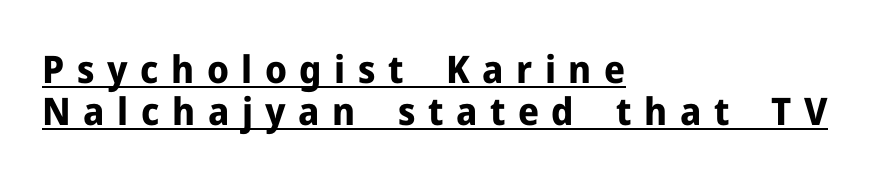
Q: Is the text bold? A: Yes.
Q: Is the text italic (slanted)? A: No, it is upright.
Q: Is the typeface a serif or a sans-serif typeface? A: Sans-serif.
Q: Is the text underlined? A: Yes.
Q: How is the paragraph aligned? A: Left-aligned.
Q: Is the spacing between letters normal or unusually wide? A: Unusually wide.
Q: Is the spacing between lines tight, normal or loose? A: Tight.
Q: Width (condensed, normal, or wide)? A: Normal.
Q: Stroke contrast? A: Low.
Q: x-height? A: Medium.
Q: Monospaced? A: No.
